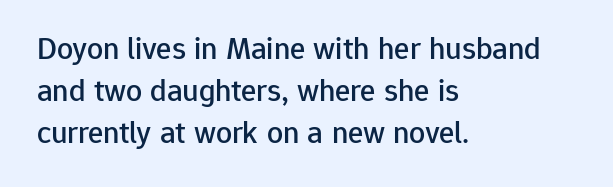
The image shows 32 px sans-serif type, upright; set left-aligned, normal line spacing (1.31x), normal letter spacing, not underlined; low stroke contrast and a medium x-height.
